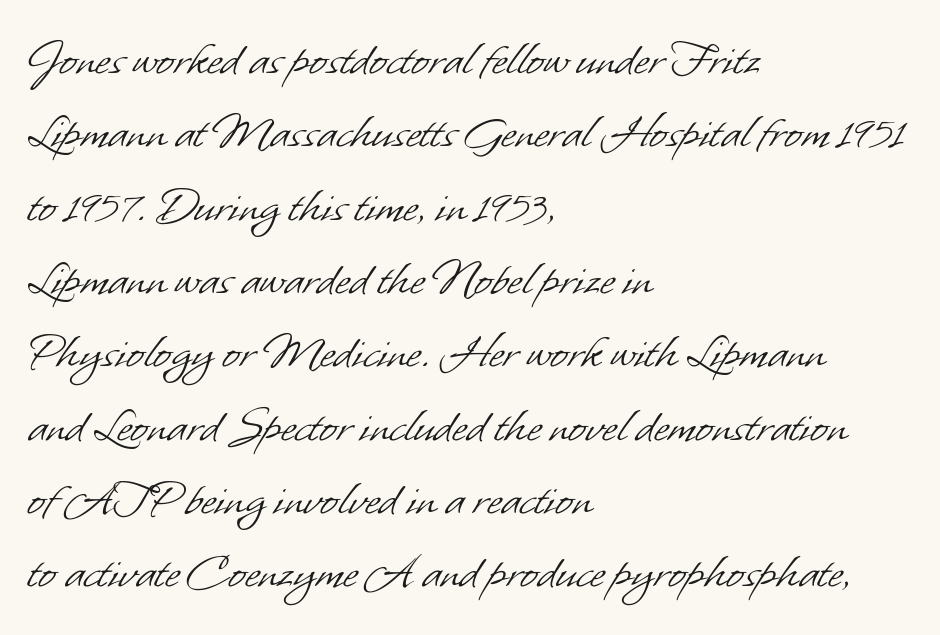
The image shows 52 px light sans-serif type; set left-aligned, normal line spacing (1.41x), normal letter spacing, not underlined; low stroke contrast and a small x-height.
